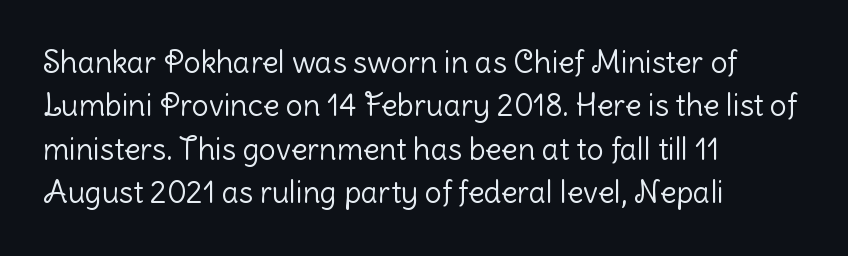
The image shows 30 px light sans-serif type, upright; set left-aligned, normal line spacing (1.45x), normal letter spacing, not underlined; low stroke contrast and a medium x-height.
